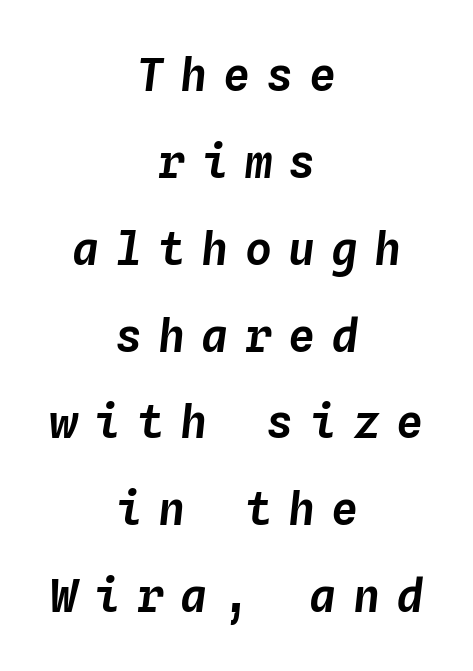
Q: Is the text italic (slanted)? A: Yes, it leans right by about 4 degrees.
Q: Is the text underlined? A: No.
Q: How is the paragraph aligned? A: Centered.
Q: Is the spacing between letters normal or unusually wide? A: Unusually wide.
Q: Is the spacing between lines tight, normal or loose? A: Loose.
Q: Width (condensed, normal, or wide)? A: Normal.
Q: Stroke contrast? A: Low.
Q: x-height? A: Medium.
Q: Monospaced? A: Yes.
